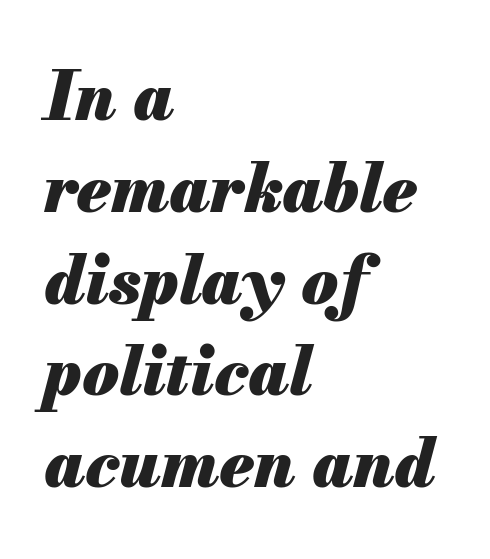
The image shows 67 px heavy type, italic (leaning right); set left-aligned, normal line spacing (1.37x), normal letter spacing, not underlined; medium stroke contrast and a small x-height.
